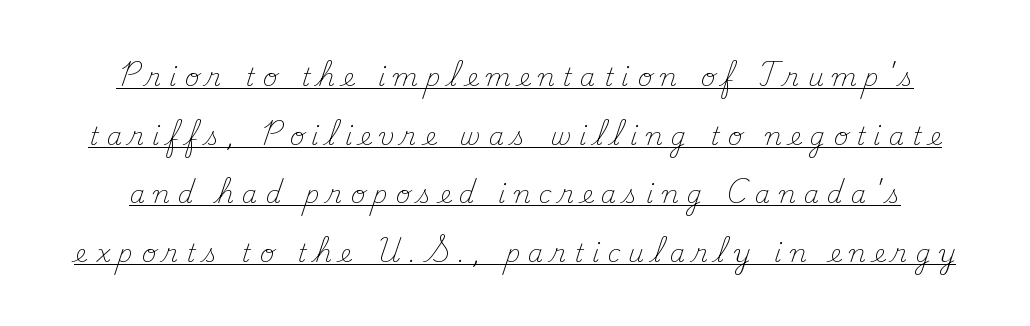
The image shows 25 px text type; set loose line spacing (2.35x), unusually wide letter spacing (+0.32 em), underlined.
